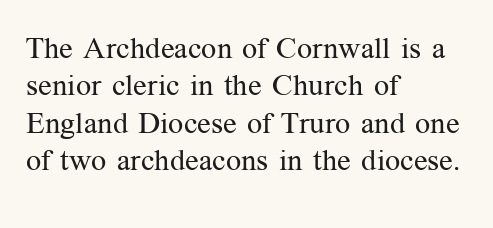
Q: Is the text bold? A: No.
Q: Is the text italic (slanted)? A: No, it is upright.
Q: Is the typeface a serif or a sans-serif typeface? A: Serif.
Q: Is the text underlined? A: No.
Q: How is the paragraph aligned? A: Left-aligned.
Q: Is the spacing between letters normal or unusually wide? A: Normal.
Q: Is the spacing between lines tight, normal or loose? A: Normal.
Q: Width (condensed, normal, or wide)? A: Normal.
Q: Stroke contrast? A: Medium.
Q: x-height? A: Medium.
Q: Monospaced? A: No.
